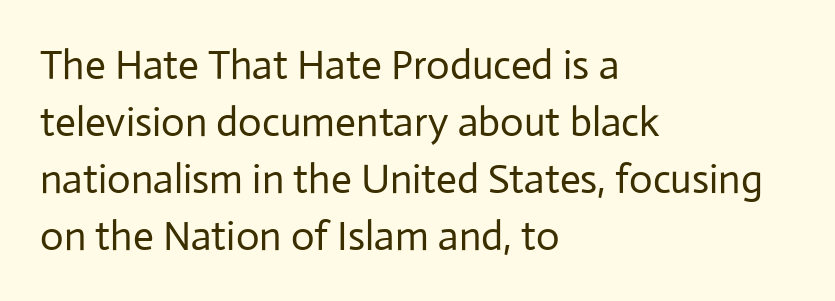
Just letters on the line, the space beneath them empty. In terms of posture, this sample is upright. Proportional: the letters do not fall into vertical columns. Baseline-to-baseline distance is the conventional proportion of letter height. The text block is weighted toward the left margin, trailing off unevenly rightward. The rendering keeps characters at their native spacing.
